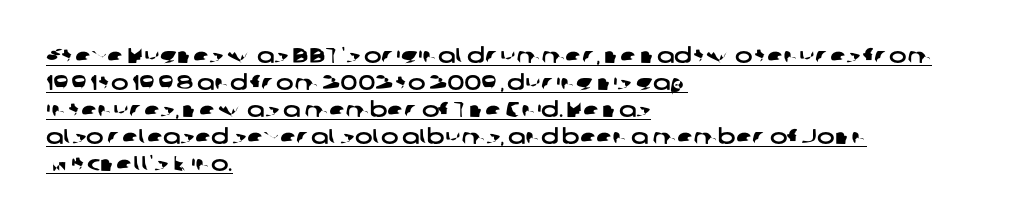
{"underline": "yes", "align": "left", "line_spacing": "normal", "line_spacing_ratio": 1.28, "letter_spacing": "normal", "letter_spacing_em": 0.0, "glyph_px": 21}
